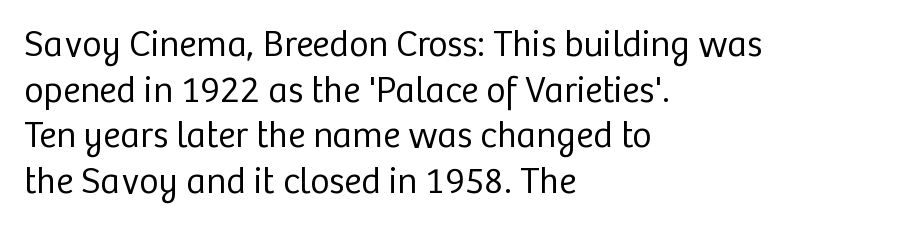
{"serif": "no", "italic": "no", "bold": "no", "weight": "regular", "width": "normal", "stroke_contrast": "low", "x_height": "medium", "monospaced": "no", "underline": "no", "align": "left", "line_spacing_ratio": 1.23, "letter_spacing": "normal", "letter_spacing_em": 0.0, "glyph_px": 37}
